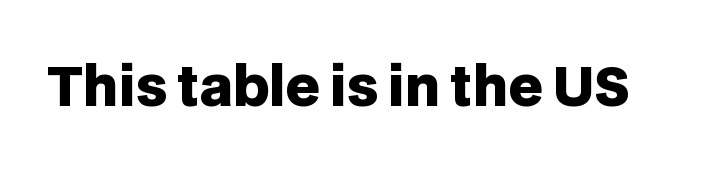
{"serif": "no", "italic": "no", "bold": "yes", "weight": "heavy", "width": "normal", "stroke_contrast": "low", "x_height": "large", "monospaced": "no", "underline": "no", "letter_spacing": "normal", "letter_spacing_em": 0.0, "glyph_px": 54}
